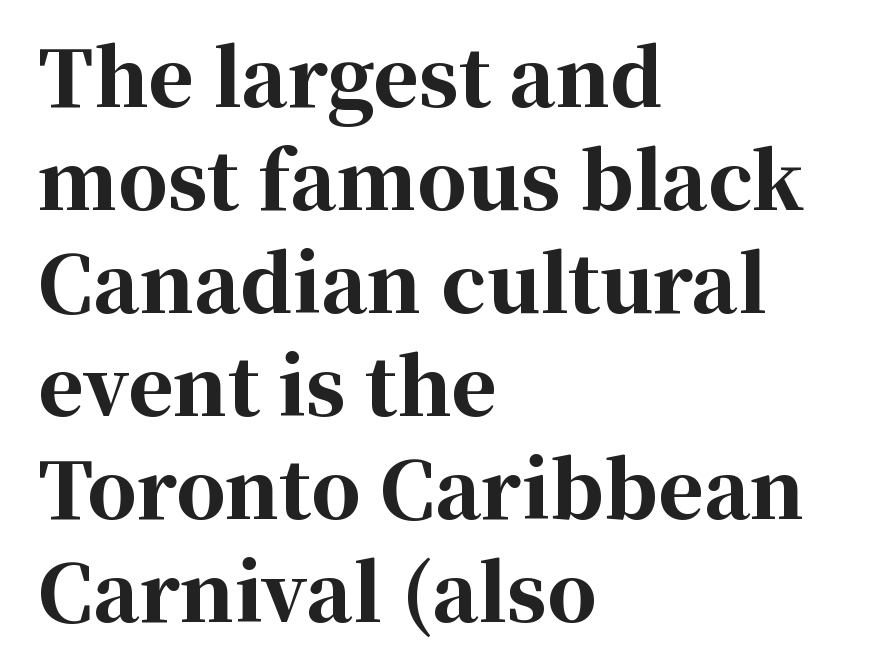
Q: Is the text bold? A: Yes.
Q: Is the text italic (slanted)? A: No, it is upright.
Q: Is the typeface a serif or a sans-serif typeface? A: Serif.
Q: Is the text underlined? A: No.
Q: How is the paragraph aligned? A: Left-aligned.
Q: Is the spacing between letters normal or unusually wide? A: Normal.
Q: Is the spacing between lines tight, normal or loose? A: Normal.
Q: Width (condensed, normal, or wide)? A: Normal.
Q: Stroke contrast? A: High.
Q: x-height? A: Medium.
Q: Monospaced? A: No.
